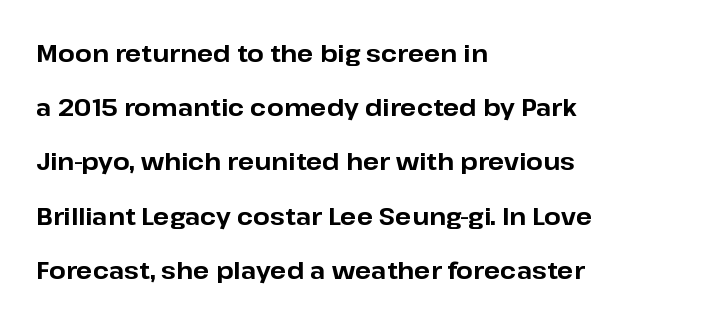
Q: Is the text bold? A: Yes.
Q: Is the text italic (slanted)? A: No, it is upright.
Q: Is the text underlined? A: No.
Q: How is the paragraph aligned? A: Left-aligned.
Q: Is the spacing between letters normal or unusually wide? A: Normal.
Q: Is the spacing between lines tight, normal or loose? A: Loose.
